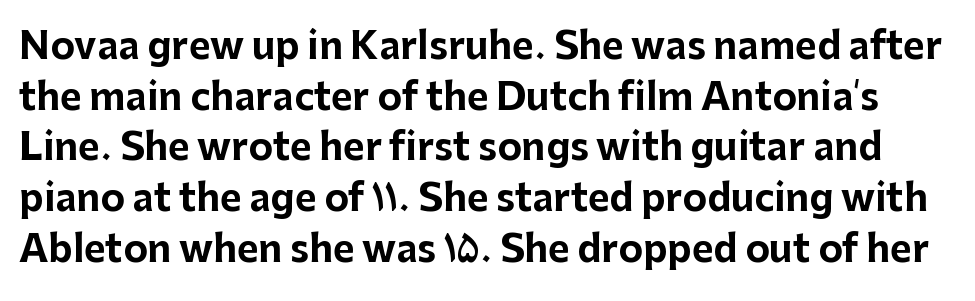
Q: Is the text bold? A: Yes.
Q: Is the text italic (slanted)? A: No, it is upright.
Q: Is the typeface a serif or a sans-serif typeface? A: Sans-serif.
Q: Is the text underlined? A: No.
Q: Is the spacing between letters normal or unusually wide? A: Normal.
Q: Is the spacing between lines tight, normal or loose? A: Normal.
Q: Width (condensed, normal, or wide)? A: Normal.
Q: Stroke contrast? A: Low.
Q: x-height? A: Medium.
Q: Monospaced? A: No.
